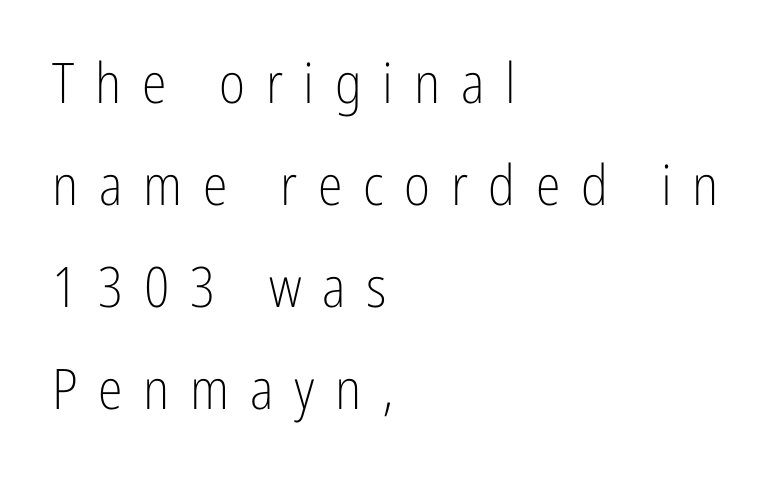
Q: Is the text bold? A: No.
Q: Is the text italic (slanted)? A: No, it is upright.
Q: Is the typeface a serif or a sans-serif typeface? A: Sans-serif.
Q: Is the text underlined? A: No.
Q: How is the paragraph aligned? A: Left-aligned.
Q: Is the spacing between letters normal or unusually wide? A: Unusually wide.
Q: Width (condensed, normal, or wide)? A: Condensed.
Q: Stroke contrast? A: Low.
Q: x-height? A: Medium.
Q: Monospaced? A: No.
